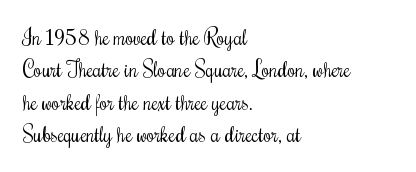
The image shows 21 px text type; set left-aligned, normal line spacing (1.54x), normal letter spacing, not underlined.
